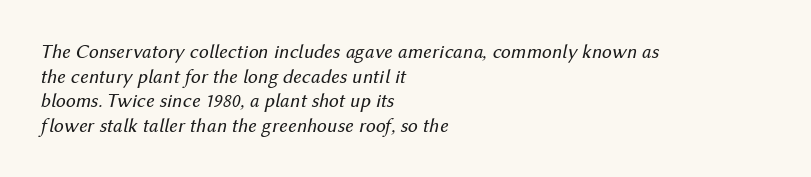
{"italic": "yes", "lean": "right", "slant_degrees": 12, "bold": "no", "underline": "no", "align": "left", "line_spacing_ratio": 1.23, "letter_spacing": "normal", "letter_spacing_em": 0.0, "glyph_px": 20}
